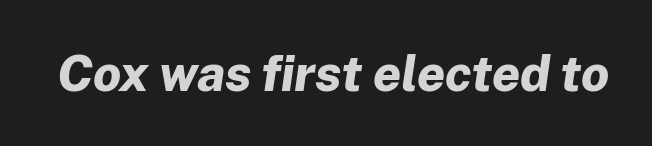
Q: Is the text bold? A: Yes.
Q: Is the text italic (slanted)? A: Yes, it leans right by about 8 degrees.
Q: Is the text underlined? A: No.
Q: Is the spacing between letters normal or unusually wide? A: Normal.
Q: Width (condensed, normal, or wide)? A: Normal.
Q: Stroke contrast? A: Low.
Q: x-height? A: Medium.
Q: Monospaced? A: No.
